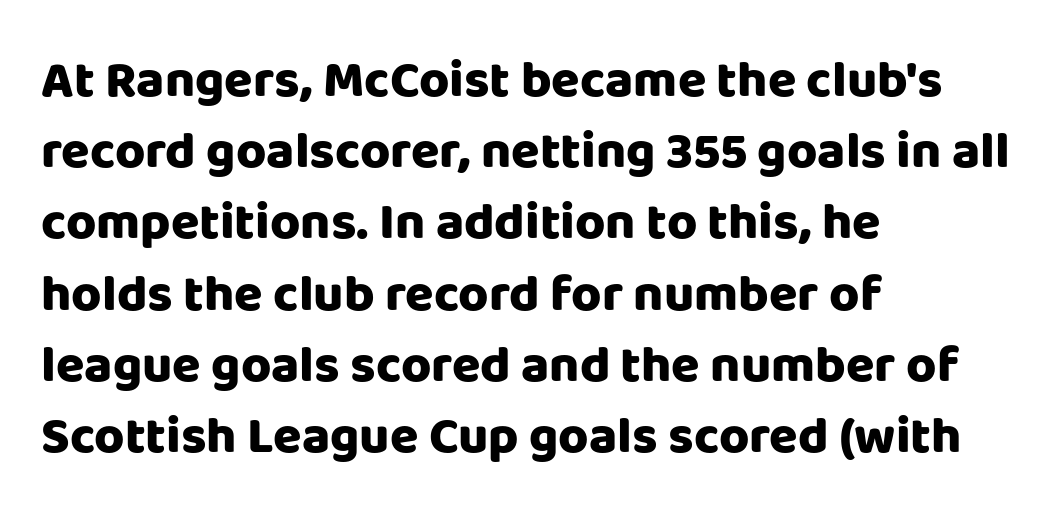
{"serif": "no", "italic": "no", "bold": "yes", "weight": "heavy", "width": "normal", "stroke_contrast": "low", "x_height": "large", "monospaced": "no", "underline": "no", "align": "left", "line_spacing": "normal", "line_spacing_ratio": 1.37, "letter_spacing": "normal", "letter_spacing_em": 0.0, "glyph_px": 52}
